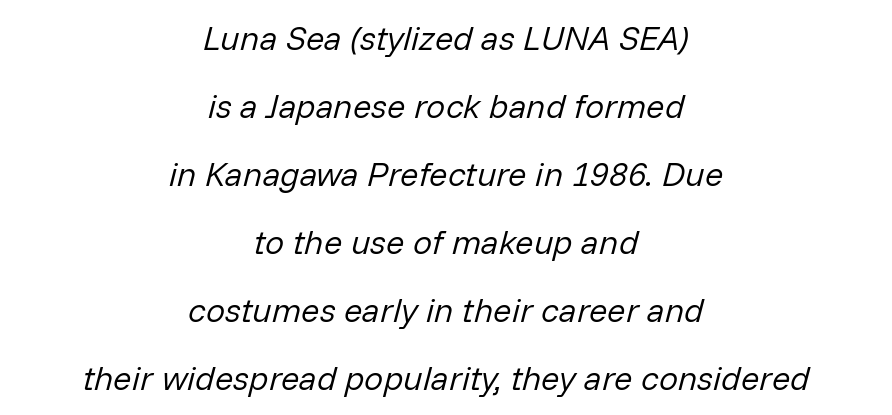
The image shows 34 px regular-weight type, italic (leaning right); set centered, loose line spacing (2.0x), normal letter spacing, not underlined; low stroke contrast and a medium x-height.
